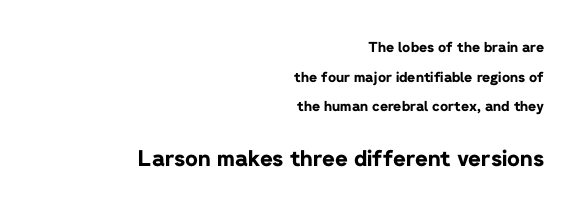
{"italic": "no", "bold": "yes", "underline": "no", "align": "right", "line_spacing": "loose", "line_spacing_ratio": 2.11, "letter_spacing": "normal", "letter_spacing_em": 0.0, "larger_block": "second", "size_ratio": 1.57, "glyph_px": 22}
